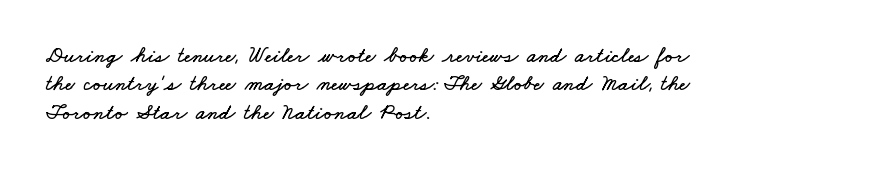
Q: Is the text underlined? A: No.
Q: How is the paragraph aligned? A: Left-aligned.
Q: Is the spacing between letters normal or unusually wide? A: Normal.
Q: Is the spacing between lines tight, normal or loose? A: Normal.
